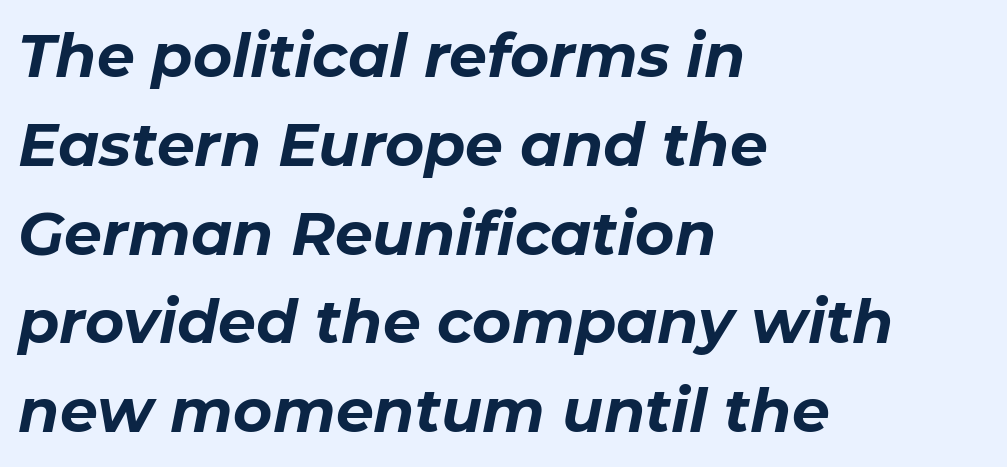
{"italic": "yes", "lean": "right", "slant_degrees": 11, "bold": "yes", "weight": "bold", "width": "normal", "stroke_contrast": "low", "x_height": "medium", "monospaced": "no", "underline": "no", "align": "left", "line_spacing": "normal", "line_spacing_ratio": 1.48, "letter_spacing": "normal", "letter_spacing_em": 0.0, "glyph_px": 60}
